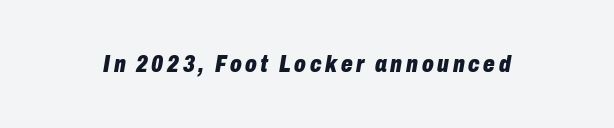
The image shows 23 px bold type, italic (leaning right); set not underlined.
